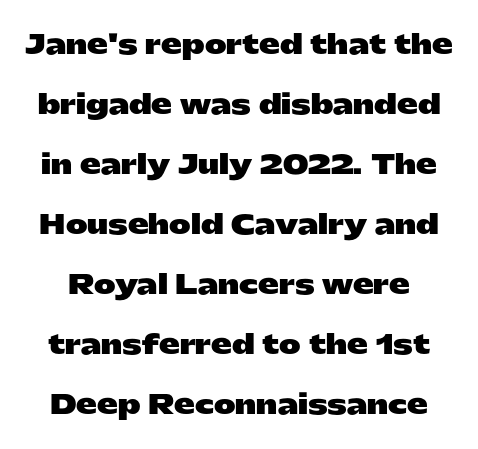
Q: Is the text bold? A: Yes.
Q: Is the text italic (slanted)? A: No, it is upright.
Q: Is the text underlined? A: No.
Q: Is the spacing between letters normal or unusually wide? A: Normal.
Q: Is the spacing between lines tight, normal or loose? A: Loose.
